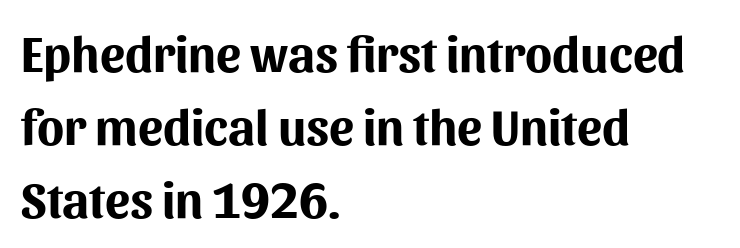
{"serif": "no", "italic": "no", "bold": "yes", "weight": "bold", "width": "normal", "stroke_contrast": "medium", "x_height": "medium", "monospaced": "no", "underline": "no", "align": "left", "line_spacing": "normal", "line_spacing_ratio": 1.46, "letter_spacing": "normal", "letter_spacing_em": 0.0, "glyph_px": 50}
